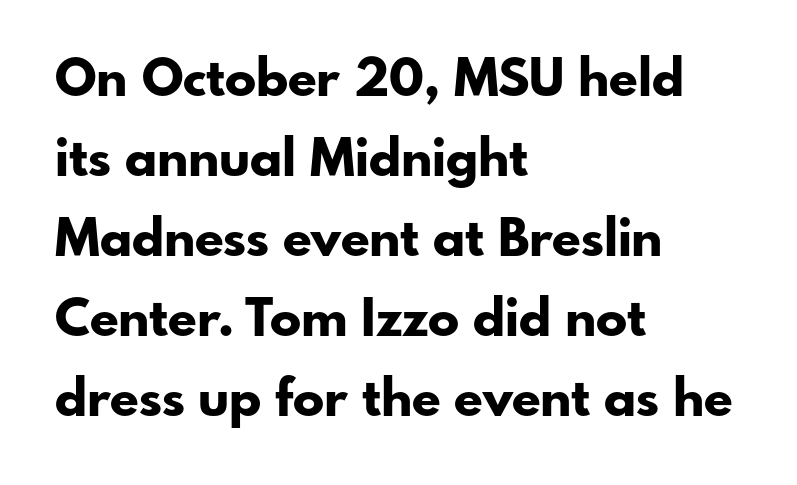
The setting favours the left margin, as ordinary paragraphs usually do. I'd call this a sans setting — the letters go barefoot. Notice how the stems are strictly vertical — no italics here. Compared with typical body copy, the letter spacing here is the same. Only glyphs here, with clear space below each row. You'd pick this weight for a headline — it's a proper bold.
